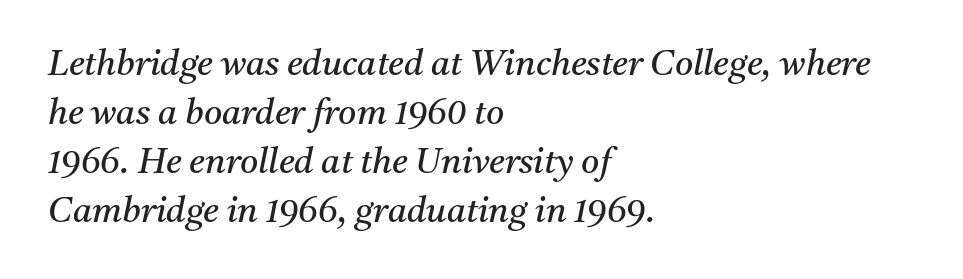
The image shows 35 px regular-weight serif type, italic (leaning right); set left-aligned, normal line spacing (1.4x), normal letter spacing, not underlined; medium stroke contrast and a medium x-height.
